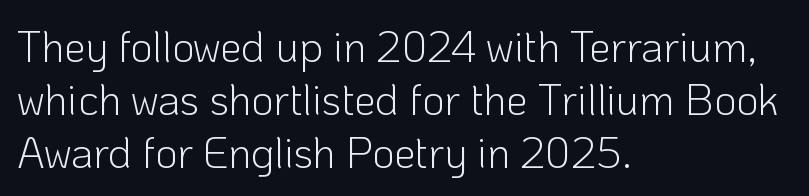
The image shows 43 px light sans-serif type, upright; set left-aligned, line spacing 1.23x, normal letter spacing, not underlined; low stroke contrast and a medium x-height.
